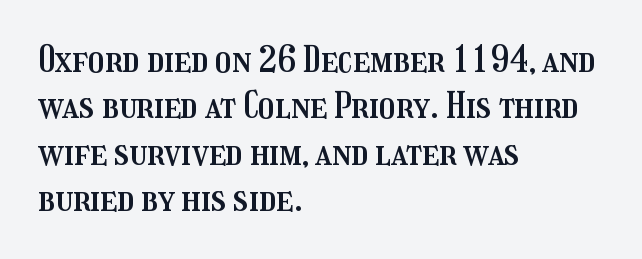
Q: Is the text italic (slanted)? A: No, it is upright.
Q: Is the text underlined? A: No.
Q: How is the paragraph aligned? A: Left-aligned.
Q: Is the spacing between letters normal or unusually wide? A: Normal.
Q: Is the spacing between lines tight, normal or loose? A: Normal.
Q: Width (condensed, normal, or wide)? A: Condensed.
Q: Stroke contrast? A: Medium.
Q: x-height? A: Medium.
Q: Monospaced? A: No.
